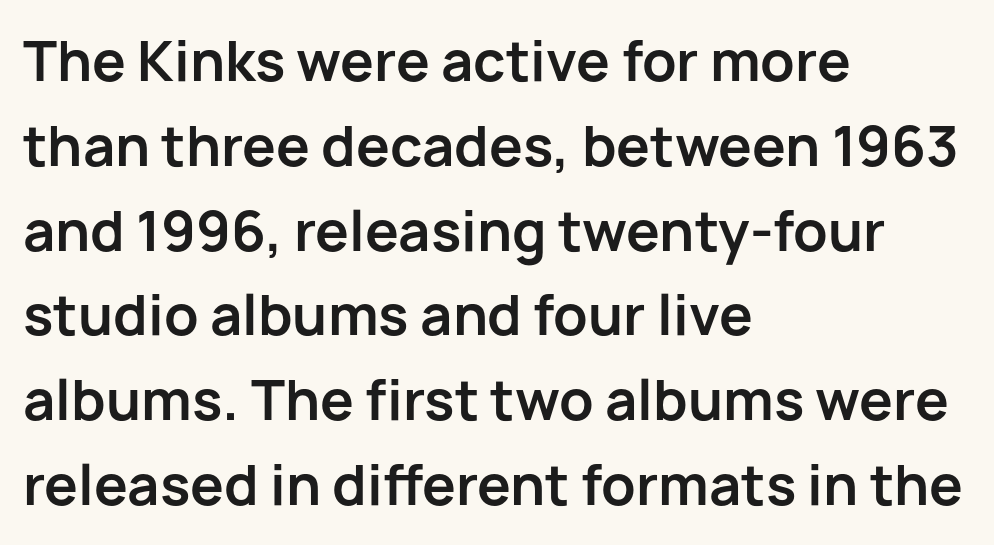
{"serif": "no", "italic": "no", "bold": "yes", "weight": "bold", "width": "normal", "stroke_contrast": "low", "x_height": "medium", "monospaced": "no", "underline": "no", "align": "left", "line_spacing": "normal", "line_spacing_ratio": 1.57, "letter_spacing": "normal", "letter_spacing_em": 0.0, "glyph_px": 54}
